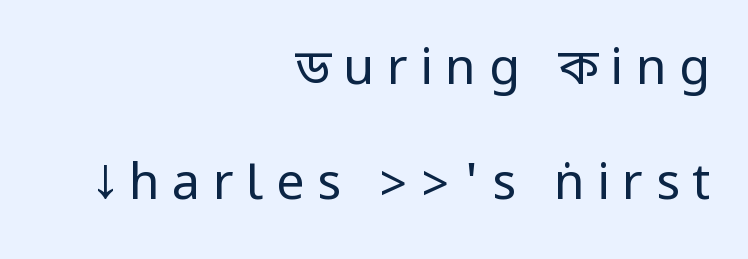
Does the type have serifs? No, each stem ends abruptly. Horizontal alignment here is rightward, an uncommon choice for prose. A typesetter would call this leading open, well beyond the default. This is the regular roman posture of the typeface. Display-style spreading of the glyphs; the letterfit is very open.
